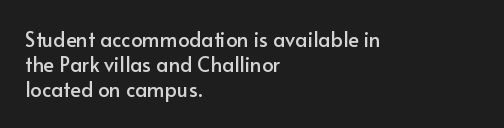
{"italic": "no", "underline": "no", "align": "left", "line_spacing_ratio": 1.24, "letter_spacing": "normal", "letter_spacing_em": 0.0, "glyph_px": 20}
